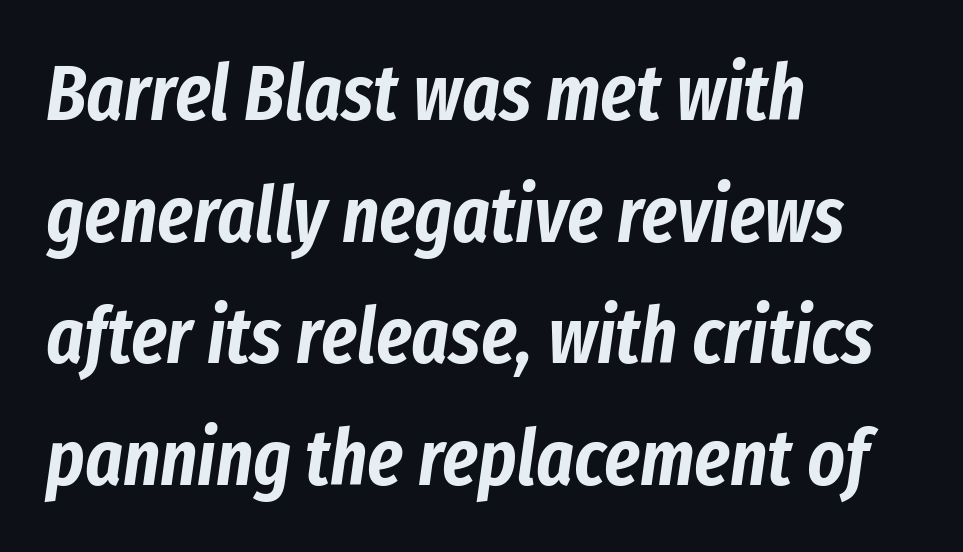
Q: Is the text italic (slanted)? A: Yes, it leans right by about 8 degrees.
Q: Is the text underlined? A: No.
Q: How is the paragraph aligned? A: Left-aligned.
Q: Is the spacing between letters normal or unusually wide? A: Normal.
Q: Is the spacing between lines tight, normal or loose? A: Normal.
Q: Width (condensed, normal, or wide)? A: Condensed.
Q: Stroke contrast? A: Low.
Q: x-height? A: Medium.
Q: Monospaced? A: No.
